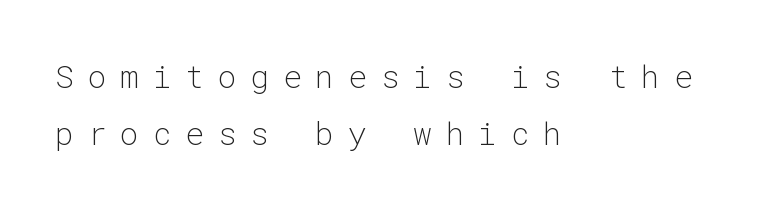
The image shows 31 px light sans-serif type, upright, monospaced; set left-aligned, line spacing 1.85x, unusually wide letter spacing (+0.45 em), not underlined; low stroke contrast and a medium x-height.
